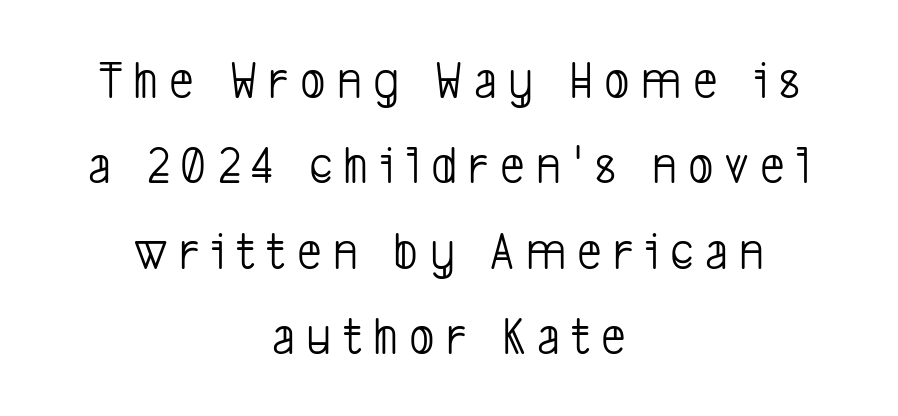
Leading: standard. The weight would be labelled regular, book, light, or lighter still. Stroke terminals: plain, sans-serif. Check the space under the baseline: it is left empty. Horizontal alignment here is central, giving a formal, balanced look. Spacing verdict: proportional, widths tailored to each character.
